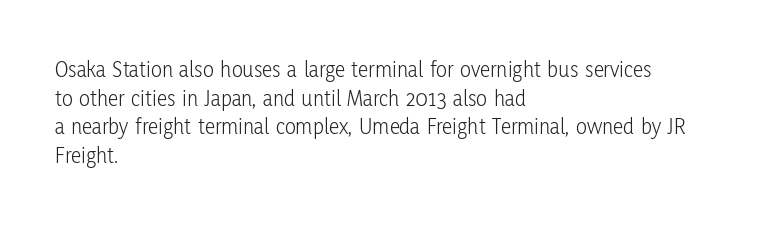
The image shows 23 px text type, upright; set left-aligned, line spacing 1.24x, normal letter spacing, not underlined.
